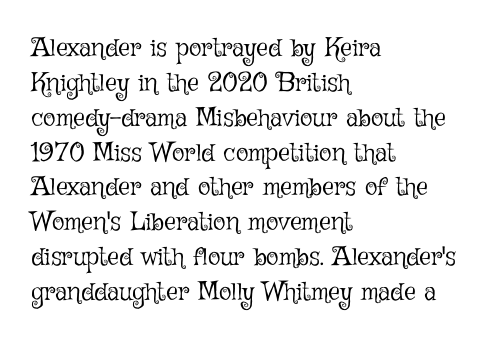
Q: Is the text bold? A: No.
Q: Is the text italic (slanted)? A: No, it is upright.
Q: Is the text underlined? A: No.
Q: How is the paragraph aligned? A: Left-aligned.
Q: Is the spacing between letters normal or unusually wide? A: Normal.
Q: Is the spacing between lines tight, normal or loose? A: Normal.
